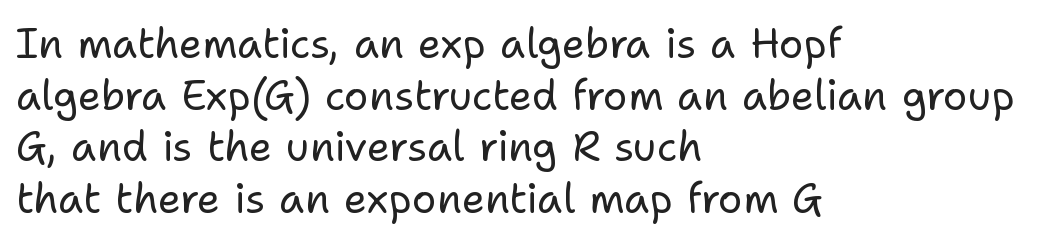
{"serif": "no", "italic": "no", "bold": "no", "weight": "regular", "width": "normal", "stroke_contrast": "low", "x_height": "medium", "monospaced": "no", "underline": "no", "align": "left", "line_spacing": "normal", "line_spacing_ratio": 1.26, "letter_spacing": "normal", "letter_spacing_em": 0.0, "glyph_px": 41}
